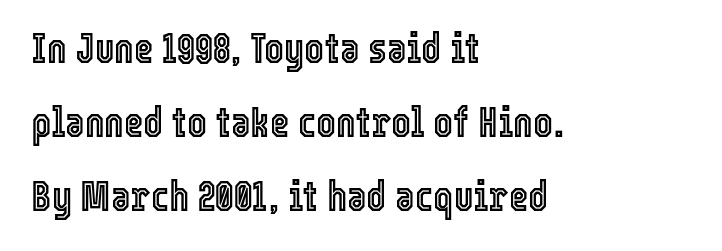
The image shows 42 px condensed type, upright; set left-aligned, line spacing 1.76x, normal letter spacing, not underlined; a medium x-height.
